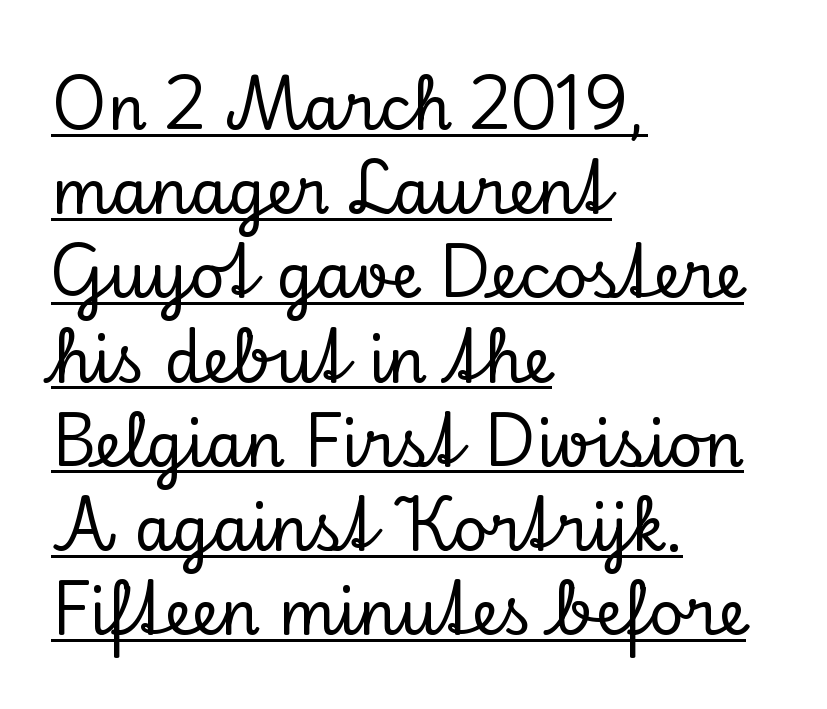
The image shows 61 px text type, upright; set left-aligned, normal line spacing (1.38x), normal letter spacing, underlined; low stroke contrast and a small x-height.
